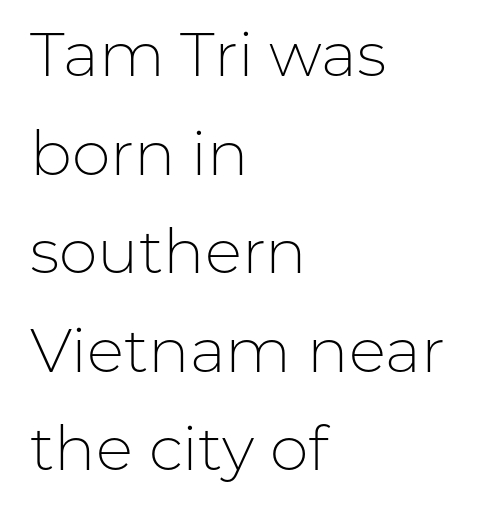
Q: Is the text bold? A: No.
Q: Is the text italic (slanted)? A: No, it is upright.
Q: Is the typeface a serif or a sans-serif typeface? A: Sans-serif.
Q: Is the text underlined? A: No.
Q: How is the paragraph aligned? A: Left-aligned.
Q: Is the spacing between letters normal or unusually wide? A: Normal.
Q: Is the spacing between lines tight, normal or loose? A: Normal.
Q: Width (condensed, normal, or wide)? A: Normal.
Q: Stroke contrast? A: Low.
Q: x-height? A: Medium.
Q: Monospaced? A: No.
